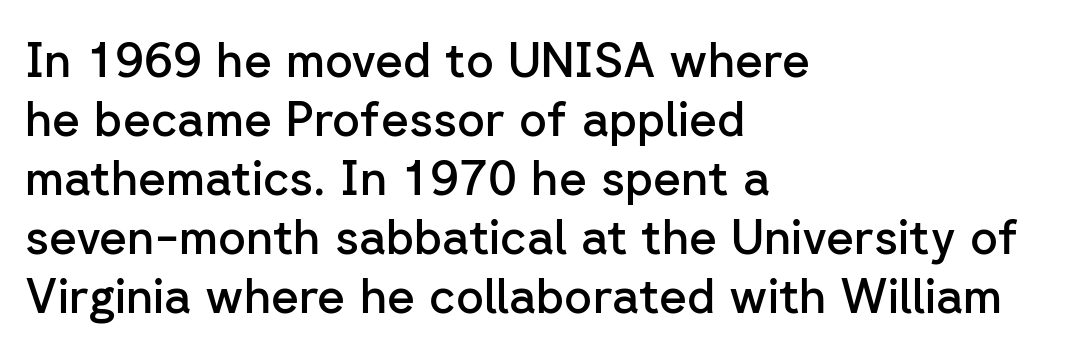
The image shows 48 px semibold sans-serif type, upright; set left-aligned, line spacing 1.23x, normal letter spacing, not underlined; low stroke contrast and a medium x-height.
